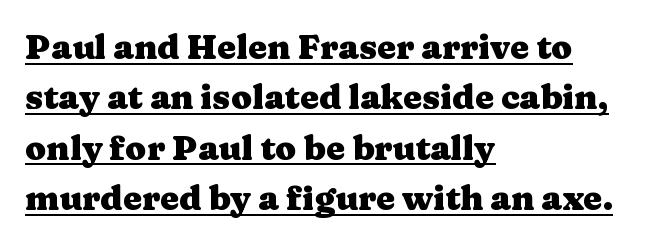
Leftover space on each line is placed entirely after the last word. Strong, thick strokes mark this as bold type. The face used here appears with an underline applied. Letterform terminals end in serifs throughout the passage. Vertical spacing — default.
